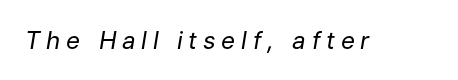
The weight tops out at a normal text grade. The letterforms stand isolated, each surrounded by extra space. Italic? Definitely — the glyphs are oblique. This rendering features lettering with no underline.
